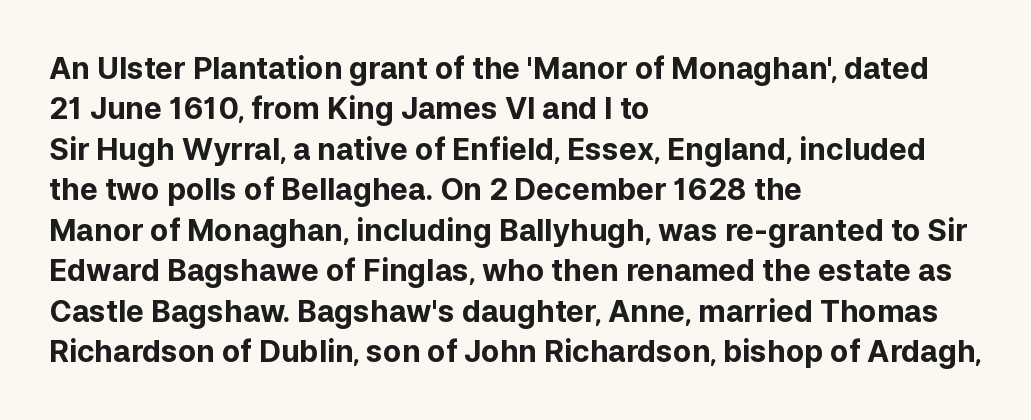
{"serif": "no", "italic": "no", "bold": "yes", "weight": "bold", "width": "normal", "stroke_contrast": "low", "x_height": "medium", "monospaced": "no", "underline": "no", "align": "left", "line_spacing": "normal", "line_spacing_ratio": 1.35, "letter_spacing": "normal", "letter_spacing_em": 0.0, "glyph_px": 30}
